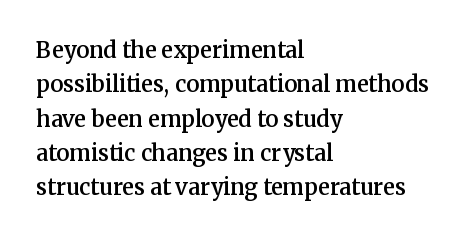
Q: Is the text bold? A: Semi-bold.
Q: Is the text italic (slanted)? A: No, it is upright.
Q: Is the text underlined? A: No.
Q: How is the paragraph aligned? A: Left-aligned.
Q: Is the spacing between letters normal or unusually wide? A: Normal.
Q: Is the spacing between lines tight, normal or loose? A: Normal.
